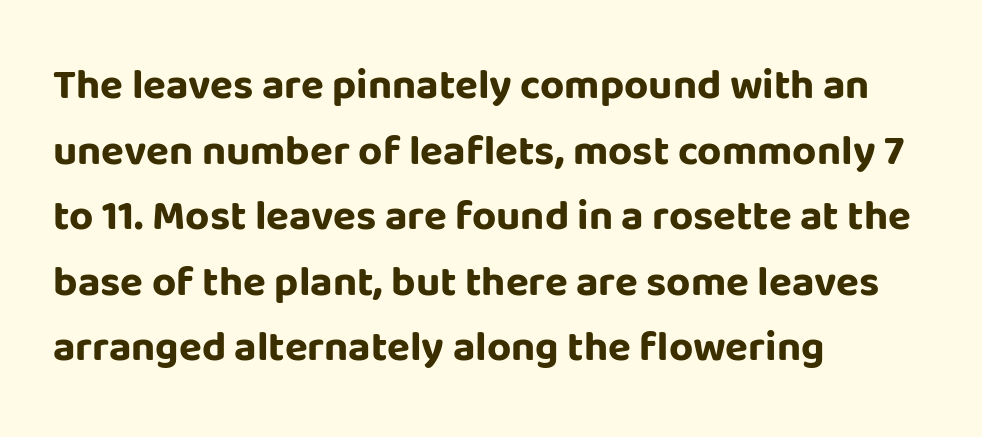
Does the lettering tilt? It doesn't — this is upright. In terms of letterform style, serifs are entirely absent. Casual observation: everything's shoved over to the left. Reading down the column, the eye jumps a familiar distance to each next line.
